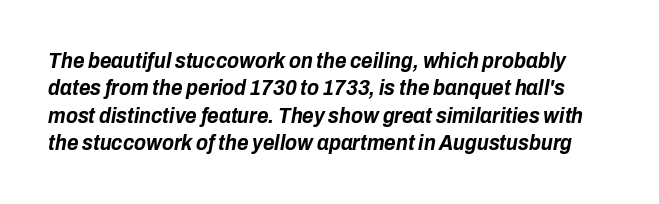
The image shows 22 px bold type, italic (leaning right); set normal line spacing (1.25x), normal letter spacing, not underlined.
